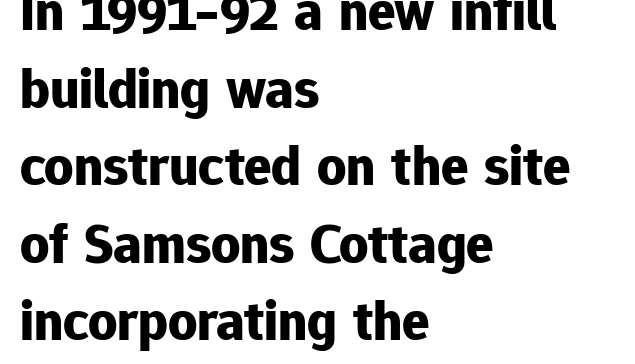
In terms of letterspacing, this is plain default setting. The typography opts for an upright posture over an oblique one. If you drew a ruler down the left edge, every line would touch it. These lines are composed in type without serifs. A normal amount of white space separates one row of letters from the next.
